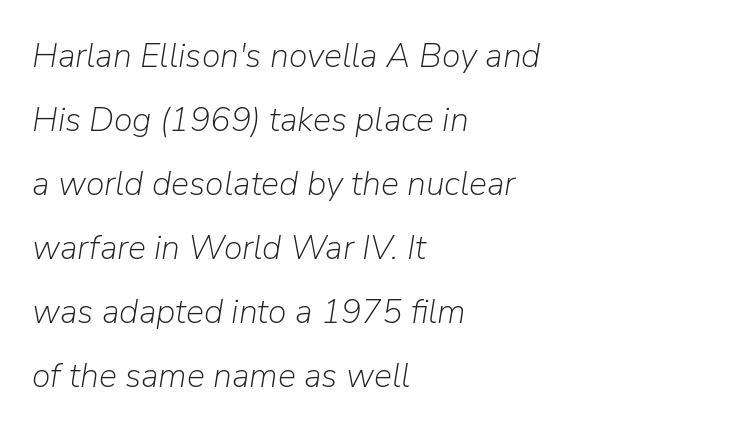
Q: Is the text bold? A: No.
Q: Is the text italic (slanted)? A: Yes, it leans right by about 9 degrees.
Q: Is the text underlined? A: No.
Q: How is the paragraph aligned? A: Left-aligned.
Q: Is the spacing between letters normal or unusually wide? A: Normal.
Q: Width (condensed, normal, or wide)? A: Normal.
Q: Stroke contrast? A: Low.
Q: x-height? A: Medium.
Q: Monospaced? A: No.
